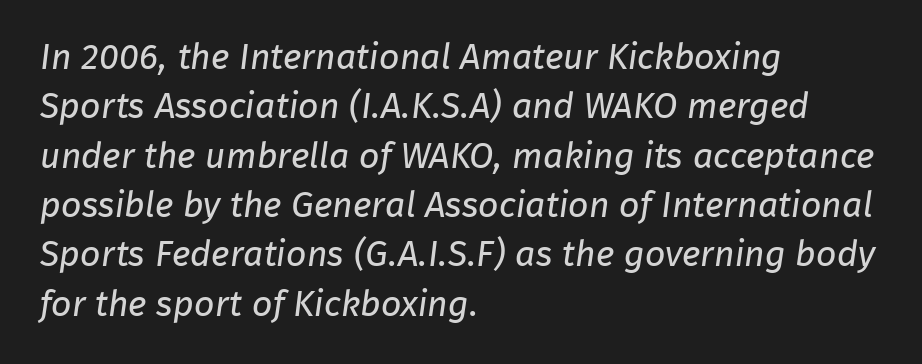
{"serif": "no", "bold": "no", "weight": "regular", "width": "normal", "stroke_contrast": "low", "x_height": "medium", "monospaced": "no", "underline": "no", "align": "left", "line_spacing": "normal", "line_spacing_ratio": 1.37, "letter_spacing": "normal", "letter_spacing_em": 0.0, "glyph_px": 36}
